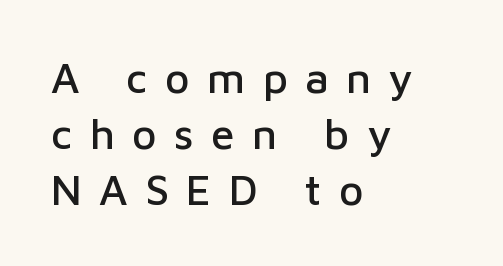
Q: Is the text italic (slanted)? A: No, it is upright.
Q: Is the typeface a serif or a sans-serif typeface? A: Sans-serif.
Q: Is the text underlined? A: No.
Q: How is the paragraph aligned? A: Left-aligned.
Q: Is the spacing between letters normal or unusually wide? A: Unusually wide.
Q: Is the spacing between lines tight, normal or loose? A: Normal.
Q: Width (condensed, normal, or wide)? A: Normal.
Q: Stroke contrast? A: Low.
Q: x-height? A: Medium.
Q: Monospaced? A: No.
